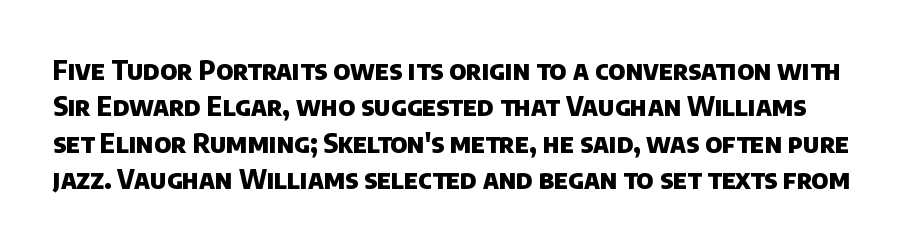
Glyph-to-glyph distance matches everyday printed text. Descenders hang freely into open space. How heavy is the stroke? Heavy — this is a bold. Quick note: interline space is typical.
